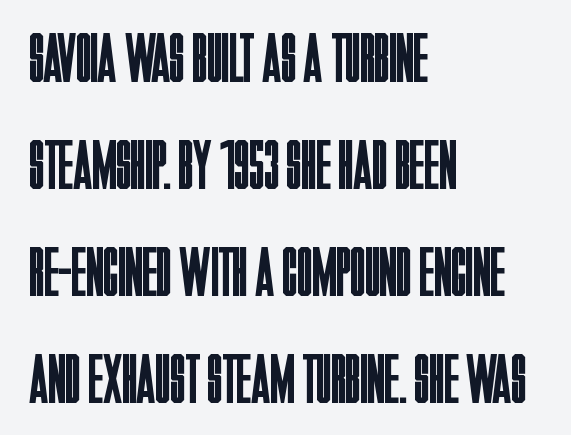
{"serif": "no", "italic": "no", "bold": "no", "weight": "regular", "width": "condensed", "stroke_contrast": "low", "x_height": "large", "monospaced": "no", "underline": "no", "align": "left", "line_spacing": "normal", "line_spacing_ratio": 1.53, "letter_spacing": "normal", "letter_spacing_em": 0.0, "glyph_px": 70}
